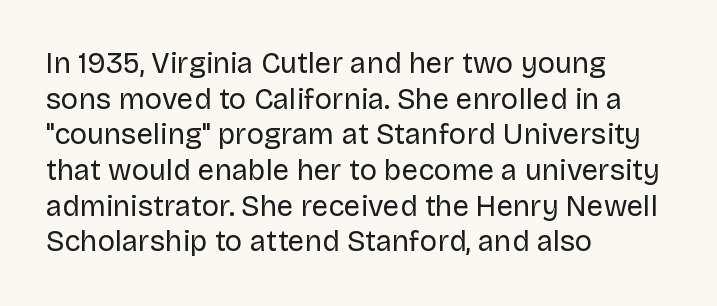
Q: Is the text bold? A: No.
Q: Is the text italic (slanted)? A: No, it is upright.
Q: Is the typeface a serif or a sans-serif typeface? A: Sans-serif.
Q: Is the text underlined? A: No.
Q: How is the paragraph aligned? A: Left-aligned.
Q: Is the spacing between letters normal or unusually wide? A: Normal.
Q: Width (condensed, normal, or wide)? A: Normal.
Q: Stroke contrast? A: Low.
Q: x-height? A: Large.
Q: Monospaced? A: No.
